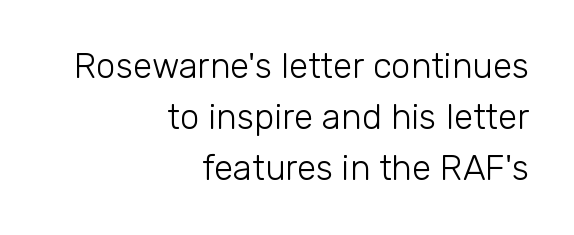
{"serif": "no", "italic": "no", "bold": "no", "weight": "light", "width": "normal", "stroke_contrast": "low", "x_height": "medium", "monospaced": "no", "underline": "no", "align": "right", "line_spacing": "normal", "line_spacing_ratio": 1.46, "letter_spacing": "normal", "letter_spacing_em": 0.0, "glyph_px": 35}
